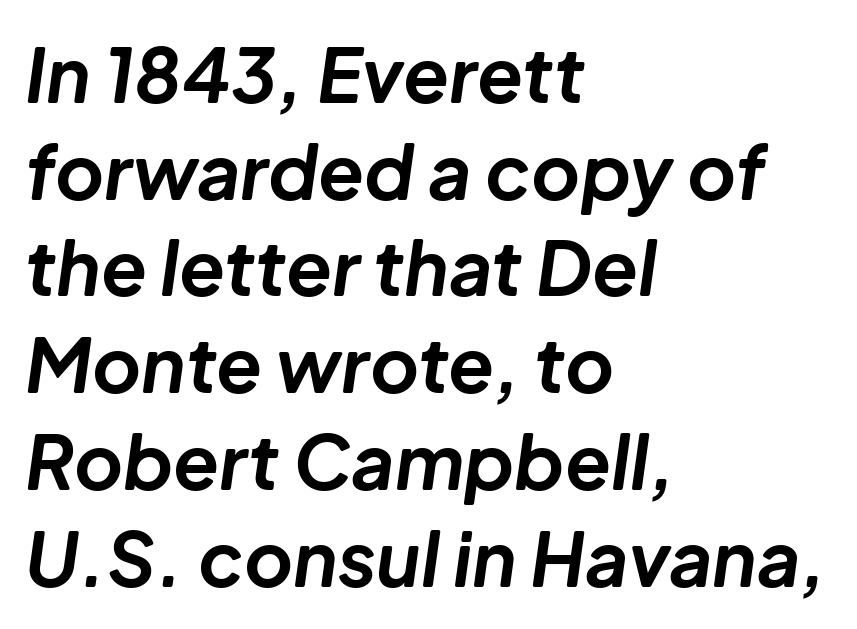
Q: Is the text bold? A: Yes.
Q: Is the text italic (slanted)? A: Yes, it leans right by about 8 degrees.
Q: Is the text underlined? A: No.
Q: How is the paragraph aligned? A: Left-aligned.
Q: Is the spacing between letters normal or unusually wide? A: Normal.
Q: Is the spacing between lines tight, normal or loose? A: Normal.
Q: Width (condensed, normal, or wide)? A: Normal.
Q: Stroke contrast? A: Low.
Q: x-height? A: Medium.
Q: Monospaced? A: No.
